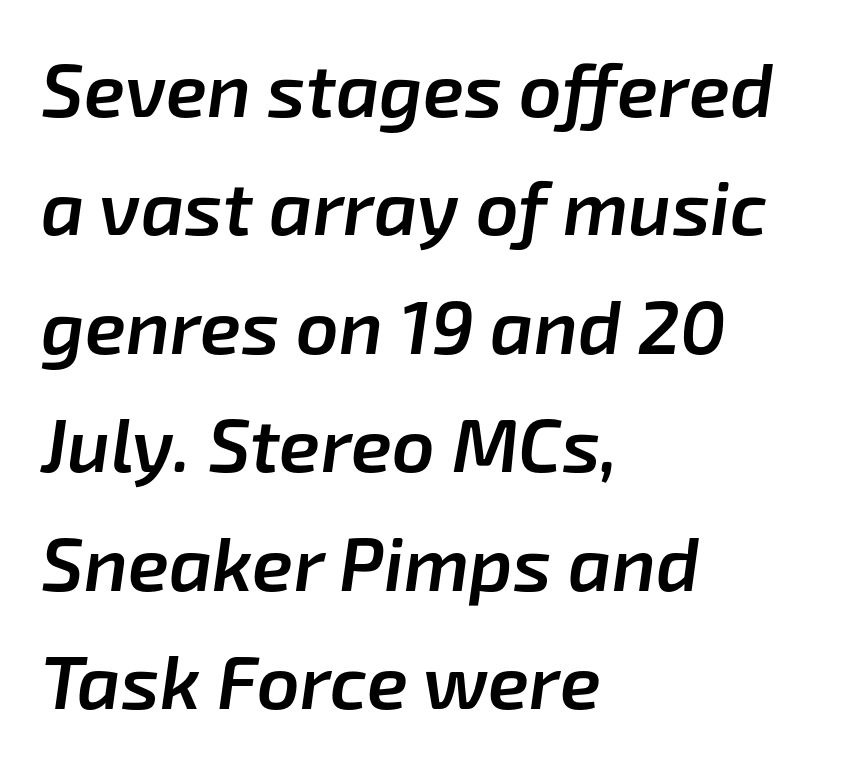
Q: Is the text bold? A: Semi-bold.
Q: Is the text italic (slanted)? A: Yes, it leans right by about 8 degrees.
Q: Is the text underlined? A: No.
Q: How is the paragraph aligned? A: Left-aligned.
Q: Is the spacing between letters normal or unusually wide? A: Normal.
Q: Is the spacing between lines tight, normal or loose? A: Normal.
Q: Width (condensed, normal, or wide)? A: Normal.
Q: Stroke contrast? A: Low.
Q: x-height? A: Medium.
Q: Monospaced? A: No.
